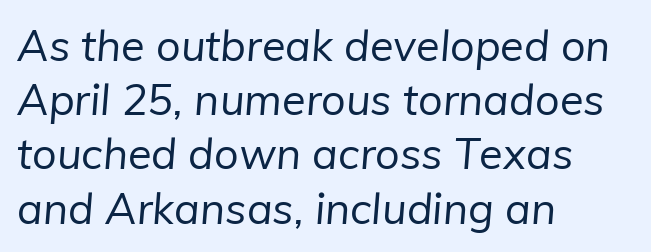
Does the type have serifs? No, each stem ends abruptly. The line-height multiplier appears to be the usual default. Underlining? Definitely not there. Think of a printed novel: that variable character pitch is what you see here. Nobody touched the tracking dial on this one. Heaviness? Minimal to ordinary, like unemphasized prose.
